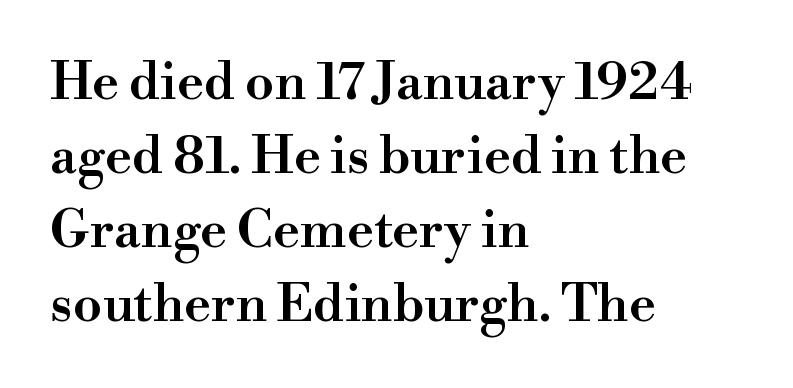
The image shows 52 px semibold serif type, upright; set left-aligned, normal line spacing (1.42x), normal letter spacing, not underlined; high stroke contrast and a small x-height.
